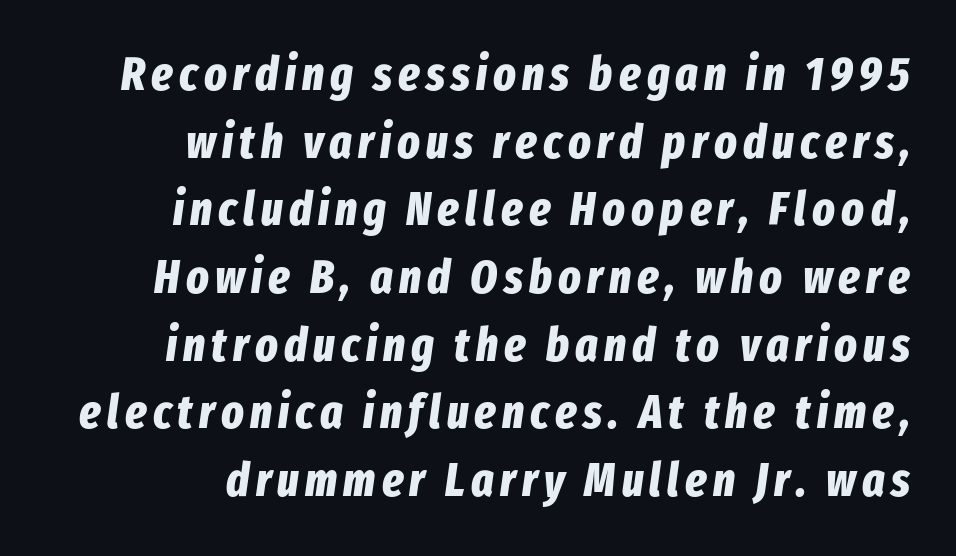
The image shows 47 px bold, condensed type, italic (leaning right); set right-aligned, normal line spacing (1.44x), not underlined; low stroke contrast and a medium x-height.
